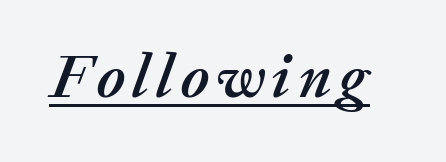
Underlined type. The passage shown leans; its letterforms are oblique. The face used here is proportionally spaced, like ordinary book or web type.
